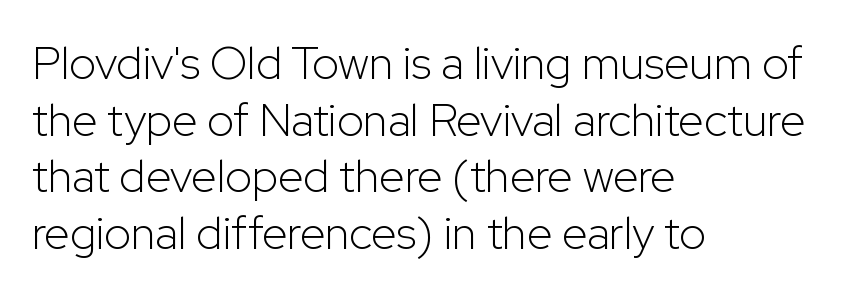
The face looks like a standard text weight, possibly lighter. A typesetter would call this proportional, since set widths differ per character. Italic? Not at all — the glyphs are vertical. Anything drawn beneath the words? Only blank space. Tracking value appears to be zero — textbook default spacing.
